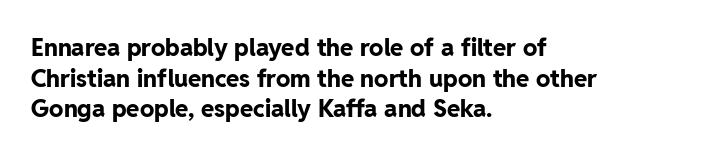
The image shows 24 px bold type, upright; set left-aligned, normal line spacing (1.28x), normal letter spacing, not underlined.
